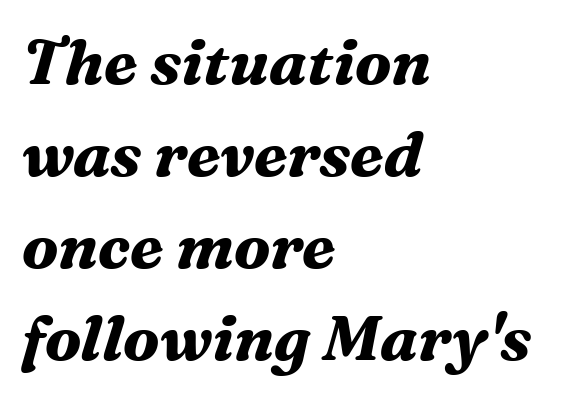
The image shows 63 px bold serif type, italic (leaning right); set left-aligned, normal line spacing (1.46x), normal letter spacing, not underlined; medium stroke contrast and a medium x-height.
